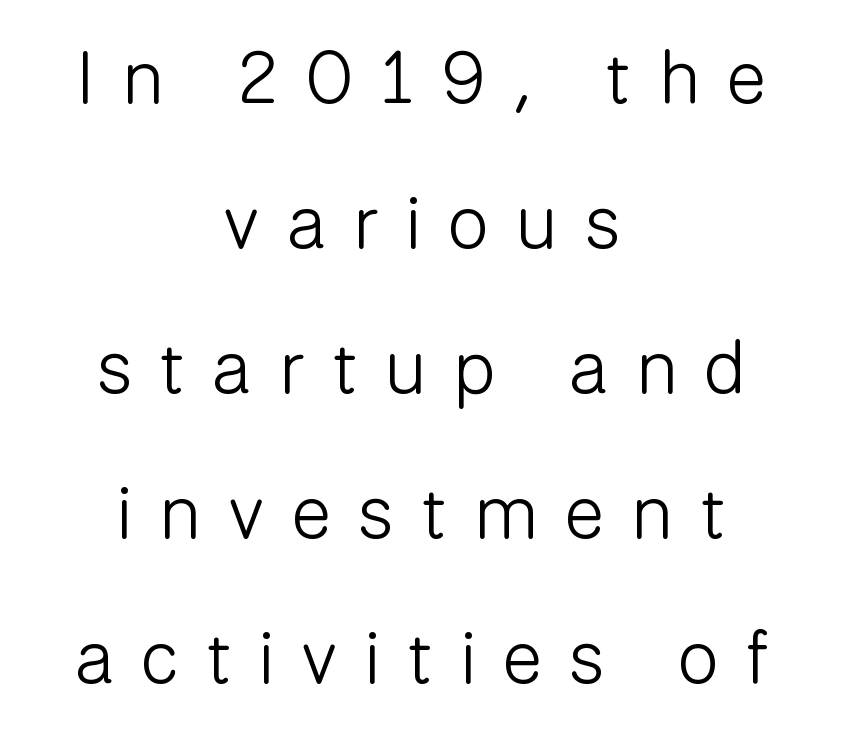
{"serif": "no", "italic": "no", "bold": "no", "weight": "light", "width": "normal", "stroke_contrast": "low", "x_height": "medium", "monospaced": "no", "underline": "no", "align": "center", "line_spacing": "loose", "line_spacing_ratio": 1.96, "letter_spacing": "wide", "letter_spacing_em": 0.37, "glyph_px": 74}
